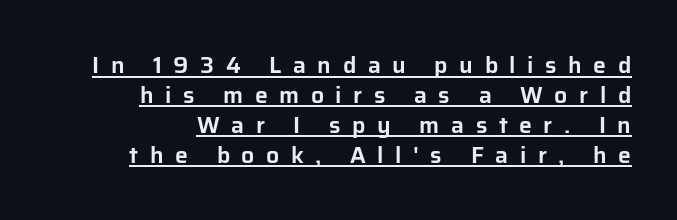
The lines sit at an ordinary, default distance from one another. Observe the wide spacing: letters keep a clear distance from each other. Does a line run under the words? Yes, clearly. The compositor pushed each line to the right boundary. Tall strokes in this sample are plumb rather than angled.
